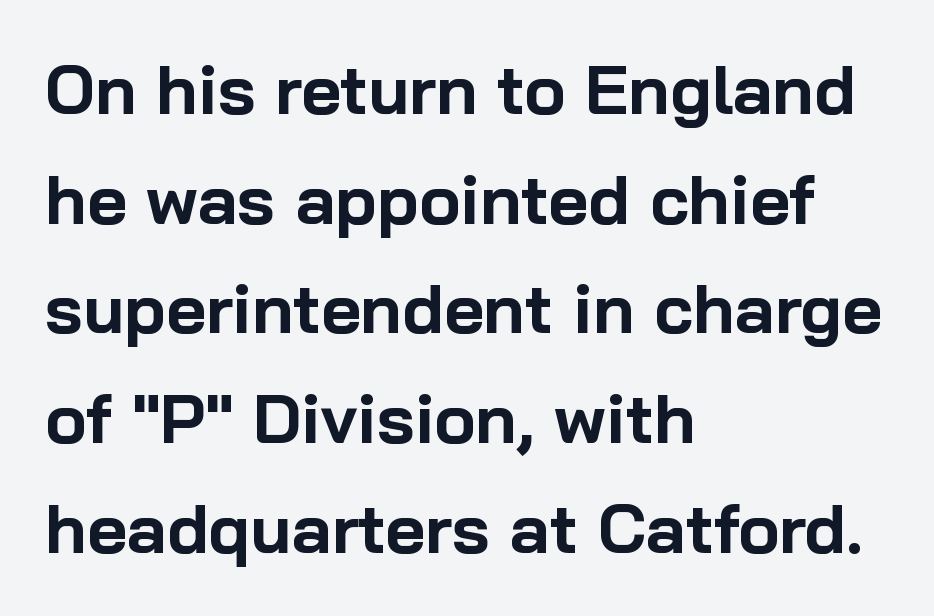
{"serif": "no", "italic": "no", "bold": "yes", "weight": "bold", "width": "normal", "stroke_contrast": "low", "x_height": "medium", "monospaced": "no", "underline": "no", "align": "left", "line_spacing": "normal", "line_spacing_ratio": 1.59, "letter_spacing": "normal", "letter_spacing_em": 0.0, "glyph_px": 69}
